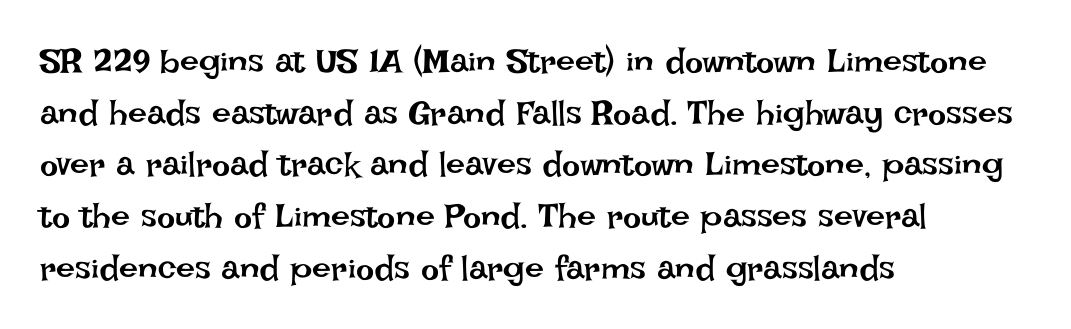
{"italic": "no", "bold": "no", "weight": "regular", "width": "normal", "stroke_contrast": "low", "x_height": "large", "monospaced": "no", "underline": "no", "align": "left", "line_spacing": "normal", "line_spacing_ratio": 1.52, "letter_spacing": "normal", "letter_spacing_em": 0.0, "glyph_px": 34}
